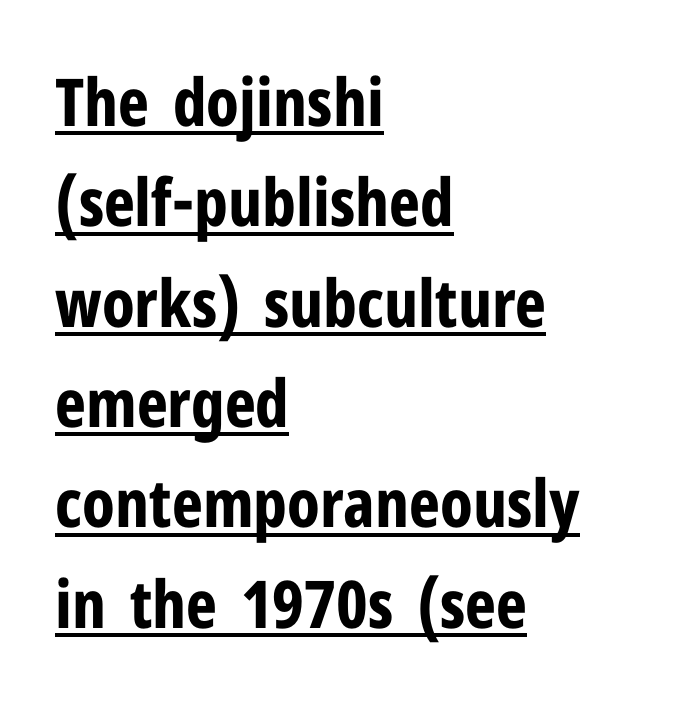
{"serif": "no", "italic": "no", "bold": "yes", "weight": "bold", "width": "condensed", "stroke_contrast": "low", "x_height": "medium", "monospaced": "no", "underline": "yes", "align": "left", "line_spacing": "normal", "line_spacing_ratio": 1.52, "letter_spacing": "normal", "letter_spacing_em": 0.0, "glyph_px": 66}
